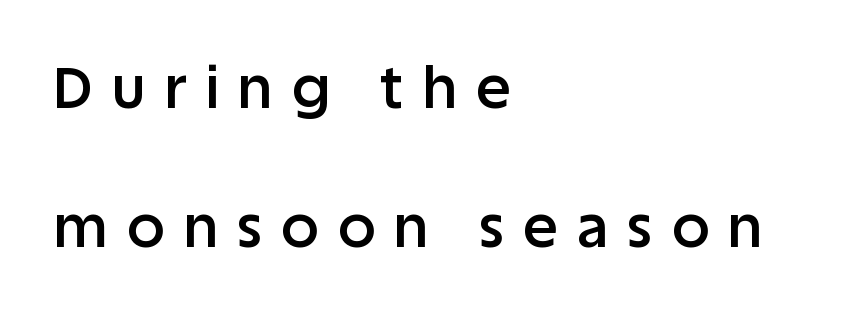
Regarding leading, the lines here are spaced well apart. Does the weight exceed regular? Yes, but only to semibold. You could not count columns in this text — the font is proportionally spaced. This rendering features lettering with no underline.
